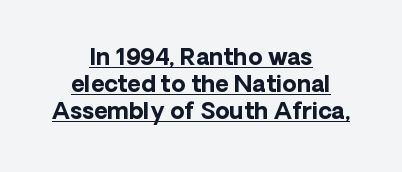
{"italic": "no", "bold": "yes", "underline": "yes", "align": "center", "line_spacing_ratio": 1.17, "letter_spacing": "normal", "letter_spacing_em": 0.0, "glyph_px": 23}
